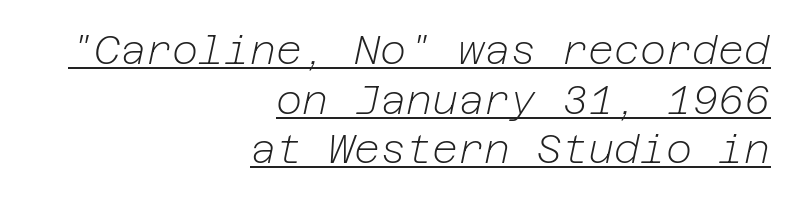
The letterforms sit at book weight or below. This is underlined copy, the kind a proofreader might mark for attention. The face used here has a pronounced slope to its letters. Each line ends at the same right margin while the left side varies. Caption: standard tracking, unaltered.
